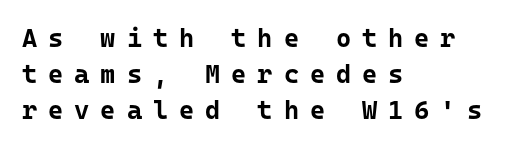
The image shows 26 px bold type, upright; set left-aligned, normal line spacing (1.38x), unusually wide letter spacing (+0.42 em), not underlined.
